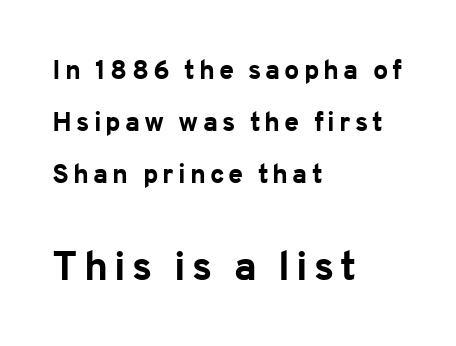
Q: Is the text bold? A: Yes.
Q: Is the text italic (slanted)? A: No, it is upright.
Q: Is the typeface a serif or a sans-serif typeface? A: Sans-serif.
Q: Is the text underlined? A: No.
Q: How is the paragraph aligned? A: Left-aligned.
Q: Is the spacing between lines tight, normal or loose? A: Loose.
Q: Which block of text is set in a larger size, the first (top) or the second (bottom)? A: The second (bottom) one.
Q: Width (condensed, normal, or wide)? A: Normal.
Q: Stroke contrast? A: Low.
Q: x-height? A: Medium.
Q: Monospaced? A: No.
